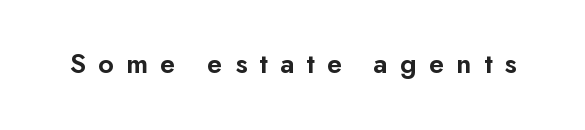
{"serif": "no", "italic": "no", "bold": "semi", "weight": "semibold", "width": "normal", "stroke_contrast": "low", "x_height": "small", "monospaced": "no", "underline": "no", "letter_spacing": "wide", "letter_spacing_em": 0.42, "glyph_px": 29}
